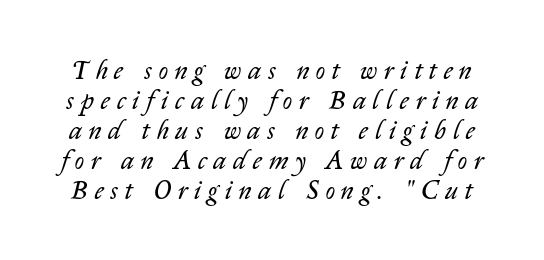
{"italic": "yes", "lean": "right", "slant_degrees": 14, "bold": "no", "underline": "no", "line_spacing": "tight", "line_spacing_ratio": 1.15, "letter_spacing": "wide", "letter_spacing_em": 0.27, "glyph_px": 26}
